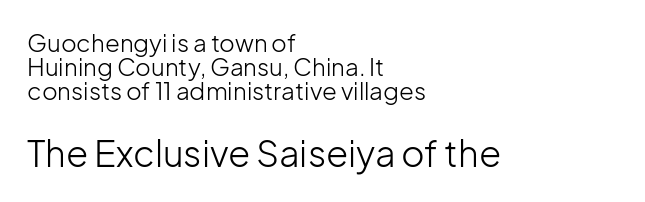
Q: Is the text bold? A: No.
Q: Is the text italic (slanted)? A: No, it is upright.
Q: Is the typeface a serif or a sans-serif typeface? A: Sans-serif.
Q: Is the text underlined? A: No.
Q: How is the paragraph aligned? A: Left-aligned.
Q: Is the spacing between letters normal or unusually wide? A: Normal.
Q: Is the spacing between lines tight, normal or loose? A: Tight.
Q: Which block of text is set in a larger size, the first (top) or the second (bottom)? A: The second (bottom) one.
Q: Width (condensed, normal, or wide)? A: Normal.
Q: Stroke contrast? A: Low.
Q: x-height? A: Medium.
Q: Monospaced? A: No.
